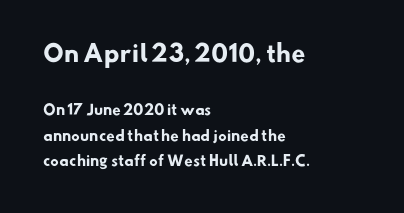
{"bold": "yes", "underline": "no", "align": "left", "line_spacing_ratio": 1.82, "letter_spacing": "normal", "letter_spacing_em": 0.0, "larger_block": "first", "size_ratio": 1.64, "glyph_px": 23}
